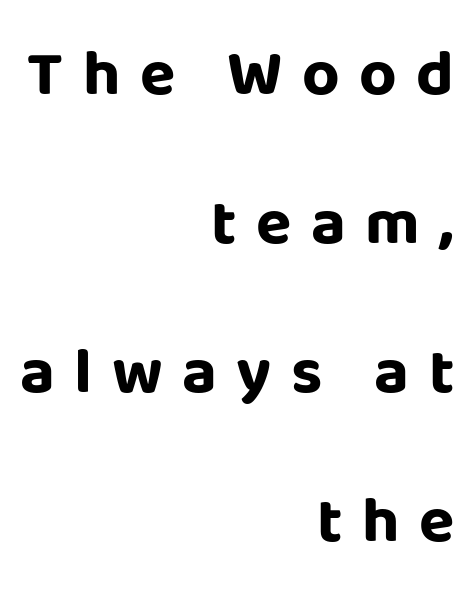
Q: Is the text bold? A: Yes.
Q: Is the text italic (slanted)? A: No, it is upright.
Q: Is the typeface a serif or a sans-serif typeface? A: Sans-serif.
Q: Is the text underlined? A: No.
Q: How is the paragraph aligned? A: Right-aligned.
Q: Is the spacing between letters normal or unusually wide? A: Unusually wide.
Q: Is the spacing between lines tight, normal or loose? A: Loose.
Q: Width (condensed, normal, or wide)? A: Normal.
Q: Stroke contrast? A: Low.
Q: x-height? A: Large.
Q: Monospaced? A: No.
